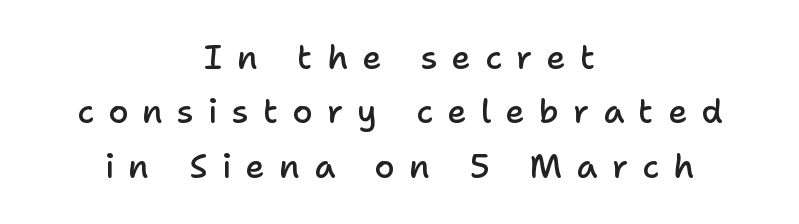
{"serif": "no", "italic": "no", "bold": "semi", "weight": "semibold", "width": "normal", "stroke_contrast": "low", "x_height": "medium", "monospaced": "no", "underline": "no", "align": "center", "line_spacing": "normal", "line_spacing_ratio": 1.65, "letter_spacing": "wide", "letter_spacing_em": 0.43, "glyph_px": 33}
